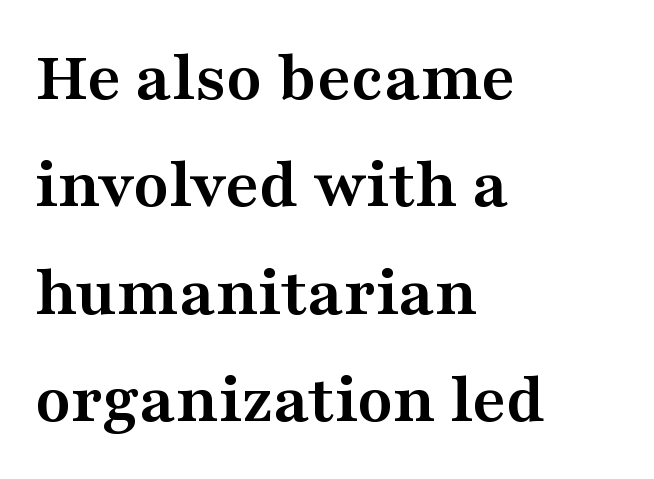
This sample uses an upright cut, with every glyph sitting square on the baseline. Left-aligned paragraph, ragged on the right. Note the varied advance widths — an 'i' is clearly narrower than an 'm'. The designer went with a serif here, giving each stem small feet. Line spacing here is normal.
